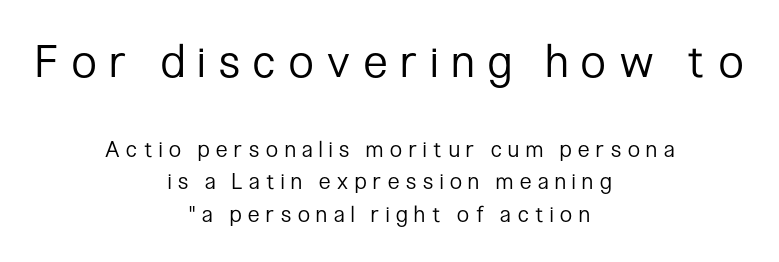
The more generous point size was reserved for the upper chunk. What's the leading like? Ordinary, nothing unusual. It's the straight-up-and-down kind of type. Think of a printed novel: that variable character pitch is what you see here. No letter is thick-stroked: the sample isn't bold. A student would call this center alignment; a typographer would say set centered.
